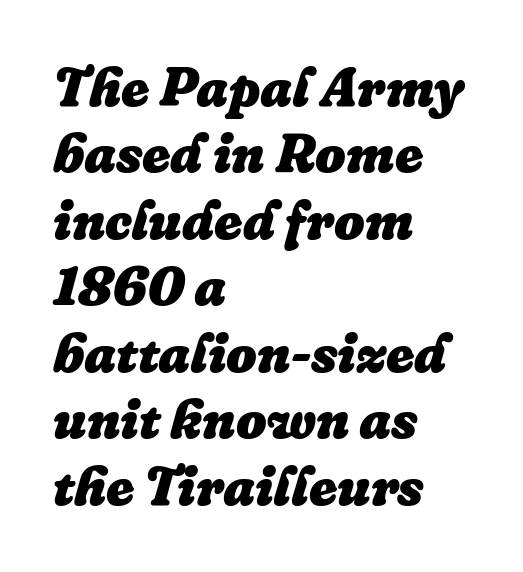
Unmarked baselines from the first word to the last. Chunky letters — that's bold for sure. The letters sit at their default tracking, neither squeezed nor spread. The ragged edge is on the right, which tells us the setting is flush left. Each letter keeps its own natural width here, so spacing adapts to shape.
